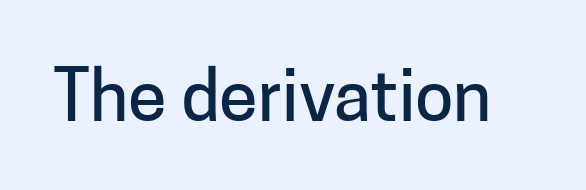
Q: Is the text italic (slanted)? A: No, it is upright.
Q: Is the typeface a serif or a sans-serif typeface? A: Sans-serif.
Q: Is the text underlined? A: No.
Q: Is the spacing between letters normal or unusually wide? A: Normal.
Q: Width (condensed, normal, or wide)? A: Normal.
Q: Stroke contrast? A: Low.
Q: x-height? A: Medium.
Q: Monospaced? A: No.
